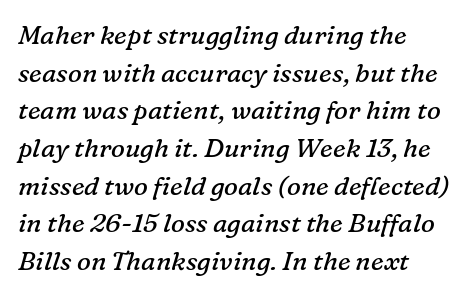
Q: Is the text bold? A: No.
Q: Is the text italic (slanted)? A: Yes, it leans right by about 16 degrees.
Q: Is the text underlined? A: No.
Q: How is the paragraph aligned? A: Left-aligned.
Q: Is the spacing between letters normal or unusually wide? A: Normal.
Q: Is the spacing between lines tight, normal or loose? A: Normal.
